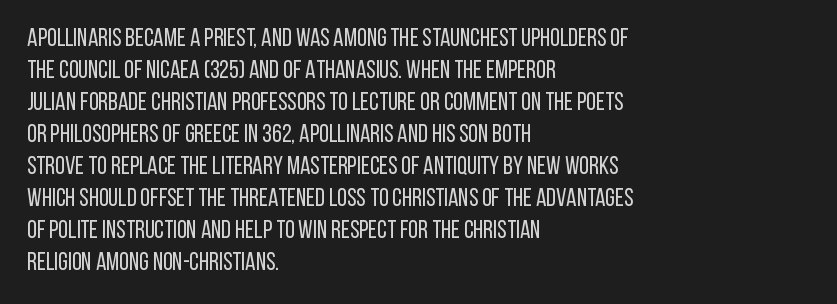
The image shows 25 px text type, upright; set left-aligned, normal line spacing (1.28x), normal letter spacing, not underlined.
